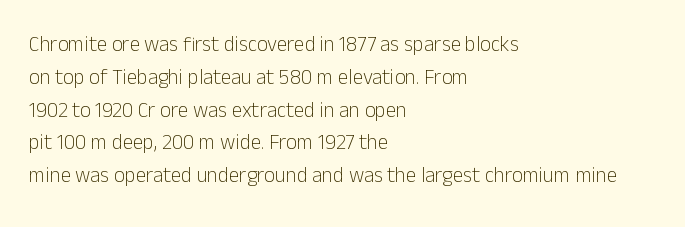
{"italic": "no", "bold": "no", "underline": "no", "align": "left", "line_spacing": "normal", "line_spacing_ratio": 1.56, "letter_spacing": "normal", "letter_spacing_em": 0.0, "glyph_px": 21}
